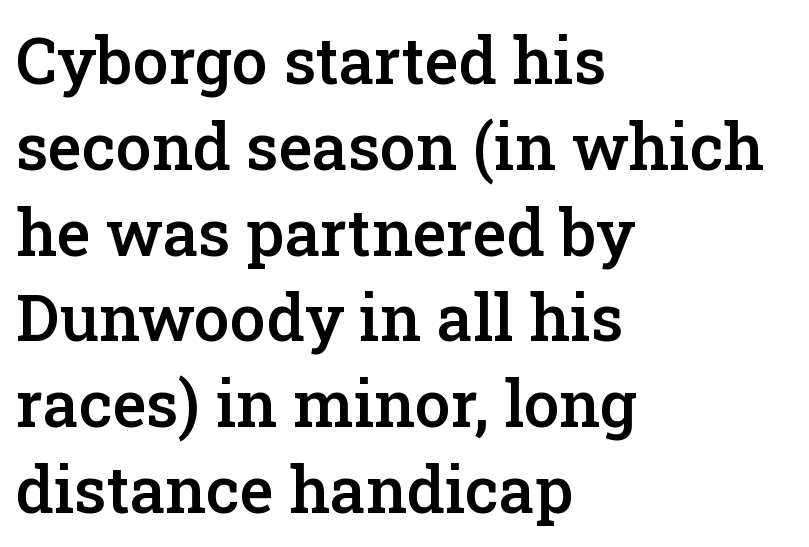
The image shows 64 px semibold serif type, upright; set left-aligned, normal line spacing (1.34x), normal letter spacing, not underlined; low stroke contrast and a medium x-height.
